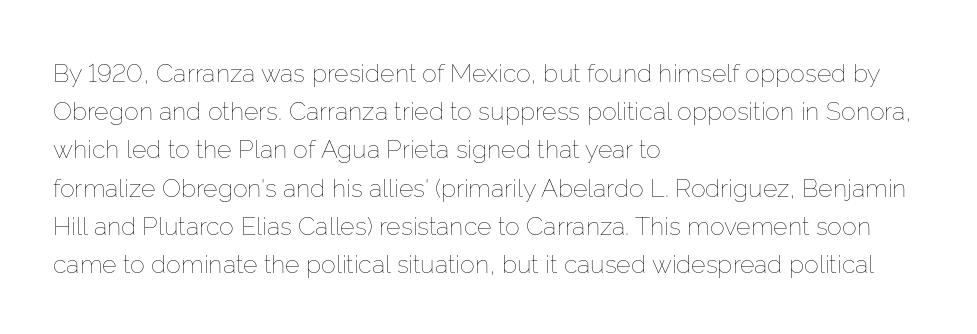
Q: Is the text bold? A: No.
Q: Is the text italic (slanted)? A: No, it is upright.
Q: Is the text underlined? A: No.
Q: How is the paragraph aligned? A: Left-aligned.
Q: Is the spacing between letters normal or unusually wide? A: Normal.
Q: Is the spacing between lines tight, normal or loose? A: Normal.
